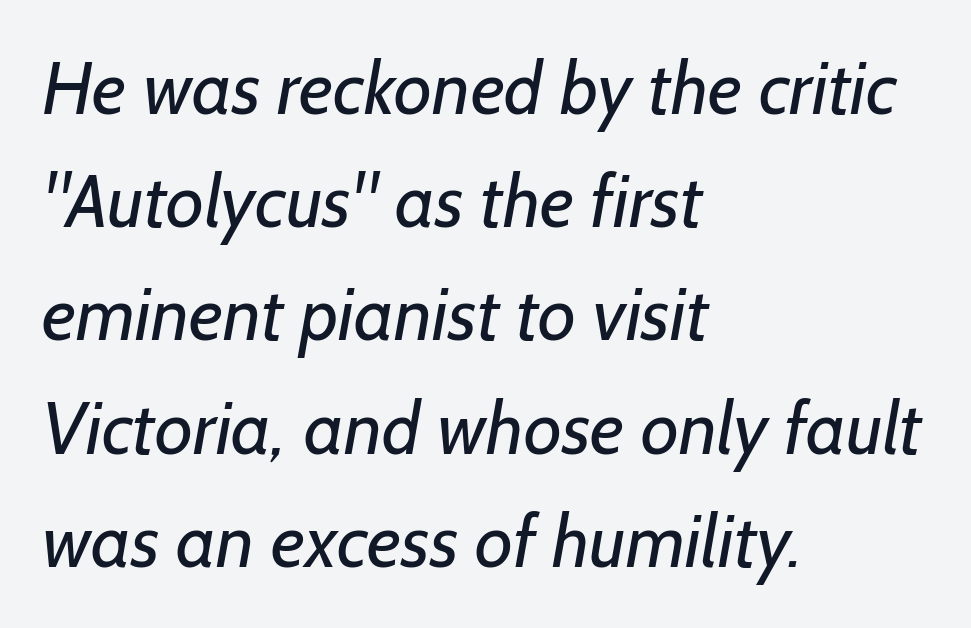
{"serif": "no", "bold": "no", "weight": "regular", "width": "normal", "stroke_contrast": "low", "x_height": "medium", "monospaced": "no", "underline": "no", "align": "left", "line_spacing": "normal", "line_spacing_ratio": 1.53, "letter_spacing": "normal", "letter_spacing_em": 0.0, "glyph_px": 74}
